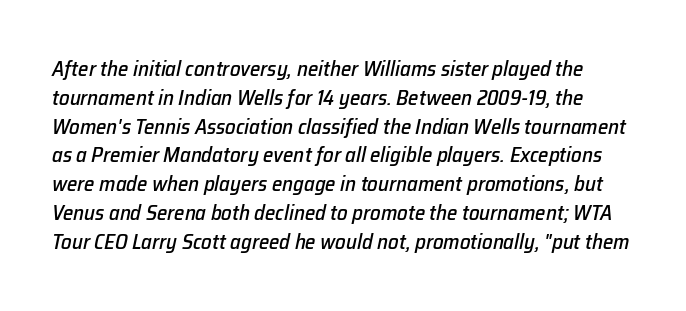
Q: Is the text italic (slanted)? A: Yes, it leans right by about 12 degrees.
Q: Is the text underlined? A: No.
Q: Is the spacing between letters normal or unusually wide? A: Normal.
Q: Is the spacing between lines tight, normal or loose? A: Normal.
